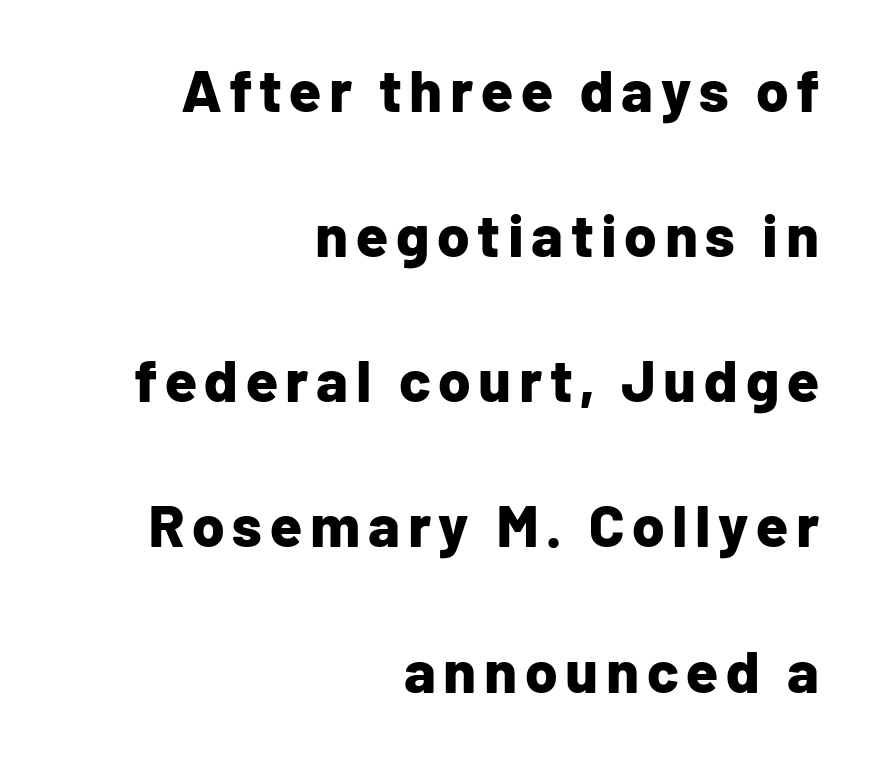
The image shows 59 px bold sans-serif type, upright; set right-aligned, loose line spacing (2.46x), not underlined; low stroke contrast and a medium x-height.
